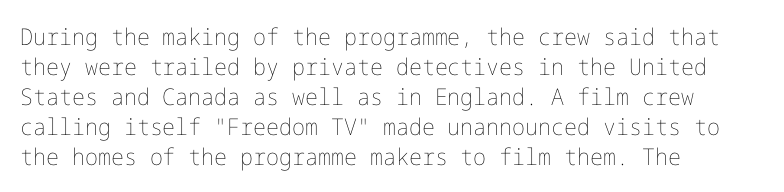
{"italic": "no", "bold": "no", "underline": "no", "align": "left", "line_spacing": "normal", "line_spacing_ratio": 1.3, "letter_spacing": "normal", "letter_spacing_em": 0.0, "glyph_px": 23}
